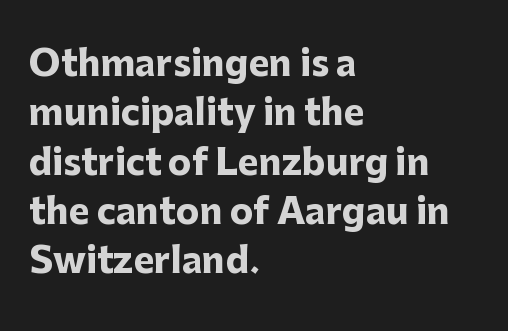
Line spacing here is normal. Nothing sits at the stroke ends, so this counts as sans-serif. The string is rendered with underlining switched off. Character widths vary here, with narrow letters taking less room than wide ones. A full-strength bold gives these letters their thick strokes.
